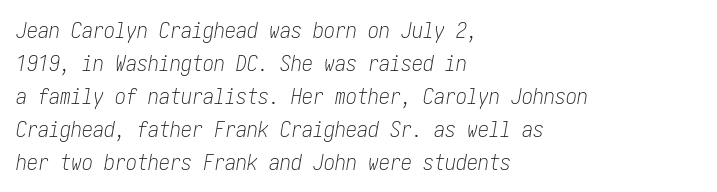
Notice how the stems are inclined rather than vertical — that's the hallmark of italics. Does the leading feel generous? No, just average. Every row of glyphs begins at an identical x-position on the left. Ink coverage per letter is moderate at most. Compared with typical body copy, the letter spacing here is the same.
